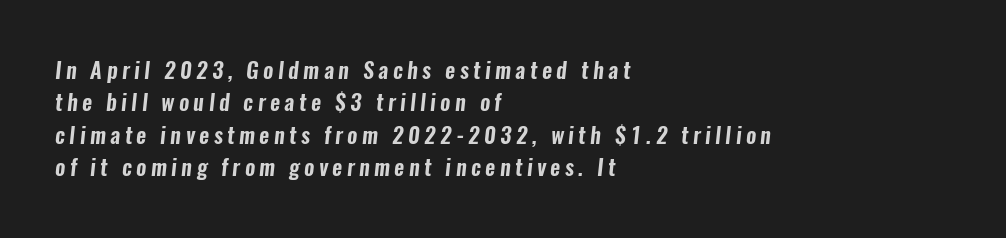
One glance says typical: line gaps are just what's usual. The text block is weighted toward the left margin, trailing off unevenly rightward. These lines have a slow, spaced-out rhythm from letter to letter. Descender tails drop into unmarked territory.
